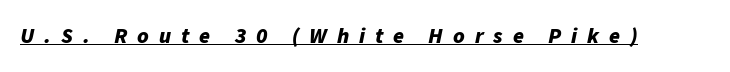
Q: Is the text bold? A: Yes.
Q: Is the text italic (slanted)? A: Yes, it leans right by about 11 degrees.
Q: Is the text underlined? A: Yes.
Q: Is the spacing between letters normal or unusually wide? A: Unusually wide.
